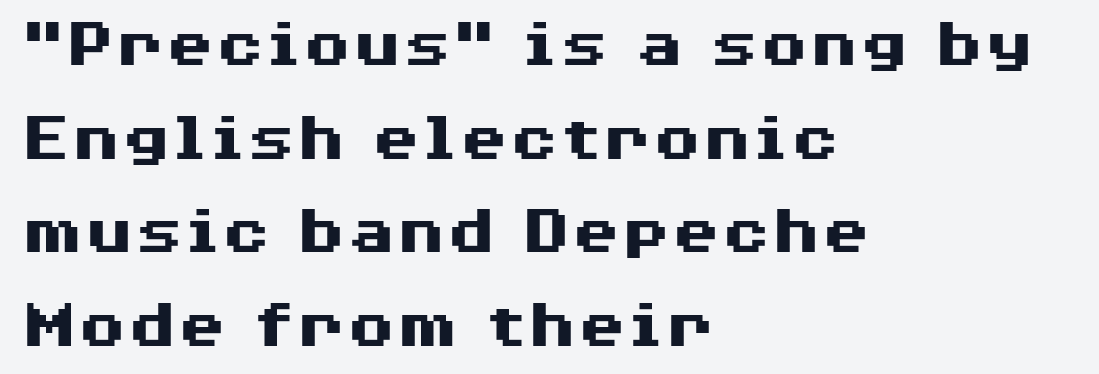
Q: Is the text bold? A: Yes.
Q: Is the text italic (slanted)? A: No, it is upright.
Q: Is the typeface a serif or a sans-serif typeface? A: Sans-serif.
Q: Is the text underlined? A: No.
Q: How is the paragraph aligned? A: Left-aligned.
Q: Is the spacing between letters normal or unusually wide? A: Normal.
Q: Is the spacing between lines tight, normal or loose? A: Normal.
Q: Width (condensed, normal, or wide)? A: Wide.
Q: Stroke contrast? A: Medium.
Q: x-height? A: Medium.
Q: Monospaced? A: No.
